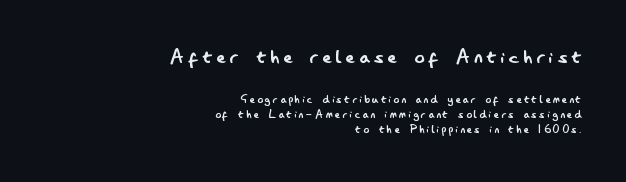
Whoever set this chose condensed vertical rhythm over breathing room. Compared with a typical body face, this is equally light or lighter still. Which of the two is more prominent by size? The first, at the top. Reading down the block, your eye finds every line finishing at a fixed right position.
